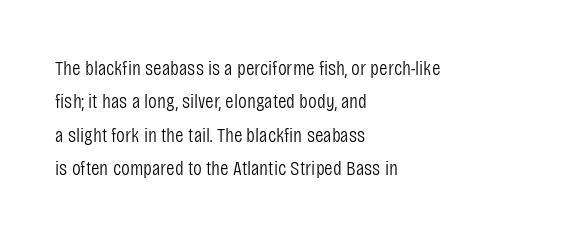
{"italic": "no", "bold": "no", "underline": "no", "align": "left", "line_spacing": "normal", "line_spacing_ratio": 1.59, "letter_spacing": "normal", "letter_spacing_em": 0.0, "glyph_px": 21}
